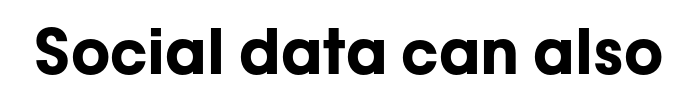
The image shows 62 px bold sans-serif type, upright; set normal letter spacing, not underlined; low stroke contrast and a medium x-height.
